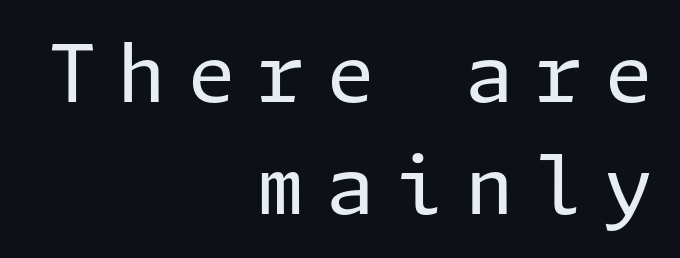
Q: Is the text bold? A: No.
Q: Is the text italic (slanted)? A: No, it is upright.
Q: Is the typeface a serif or a sans-serif typeface? A: Sans-serif.
Q: Is the text underlined? A: No.
Q: How is the paragraph aligned? A: Right-aligned.
Q: Is the spacing between letters normal or unusually wide? A: Unusually wide.
Q: Is the spacing between lines tight, normal or loose? A: Normal.
Q: Width (condensed, normal, or wide)? A: Normal.
Q: Stroke contrast? A: Low.
Q: x-height? A: Medium.
